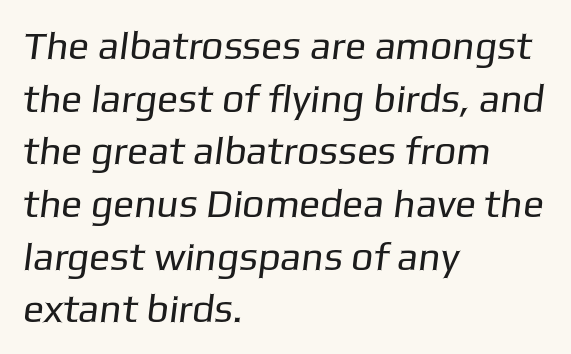
The image shows 39 px regular-weight sans-serif type; set left-aligned, normal line spacing (1.35x), normal letter spacing, not underlined; low stroke contrast and a medium x-height.
